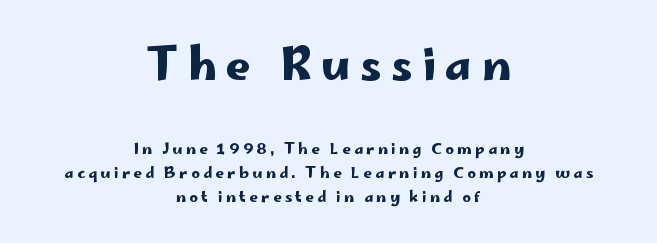
Q: Is the text italic (slanted)? A: No, it is upright.
Q: Is the typeface a serif or a sans-serif typeface? A: Sans-serif.
Q: Is the text underlined? A: No.
Q: How is the paragraph aligned? A: Centered.
Q: Is the spacing between letters normal or unusually wide? A: Unusually wide.
Q: Is the spacing between lines tight, normal or loose? A: Normal.
Q: Which block of text is set in a larger size, the first (top) or the second (bottom)? A: The first (top) one.
Q: Width (condensed, normal, or wide)? A: Wide.
Q: Stroke contrast? A: Low.
Q: x-height? A: Small.
Q: Monospaced? A: No.
